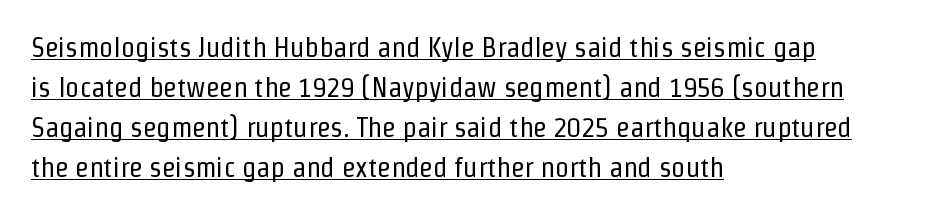
{"serif": "no", "italic": "no", "bold": "no", "weight": "regular", "width": "condensed", "stroke_contrast": "low", "x_height": "medium", "monospaced": "no", "underline": "yes", "align": "left", "line_spacing": "normal", "line_spacing_ratio": 1.43, "letter_spacing": "normal", "letter_spacing_em": 0.0, "glyph_px": 28}
